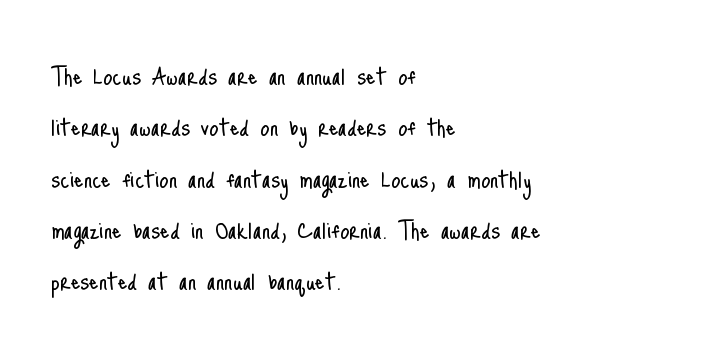
Q: Is the text bold? A: No.
Q: Is the text italic (slanted)? A: No, it is upright.
Q: Is the typeface a serif or a sans-serif typeface? A: Sans-serif.
Q: Is the text underlined? A: No.
Q: How is the paragraph aligned? A: Left-aligned.
Q: Is the spacing between letters normal or unusually wide? A: Normal.
Q: Width (condensed, normal, or wide)? A: Condensed.
Q: Stroke contrast? A: Low.
Q: x-height? A: Small.
Q: Monospaced? A: No.
